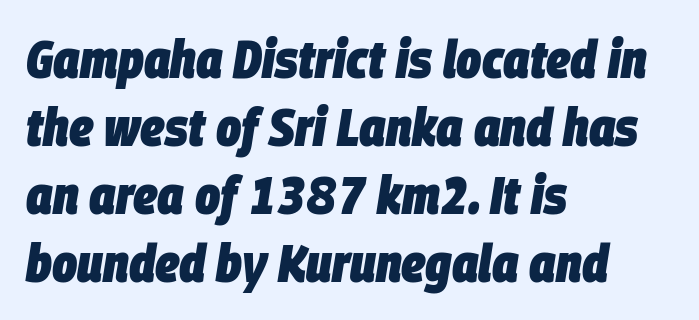
{"italic": "yes", "lean": "right", "slant_degrees": 9, "bold": "yes", "weight": "heavy", "width": "condensed", "stroke_contrast": "low", "x_height": "large", "monospaced": "no", "underline": "no", "align": "left", "line_spacing": "normal", "line_spacing_ratio": 1.28, "letter_spacing": "normal", "letter_spacing_em": 0.0, "glyph_px": 53}
